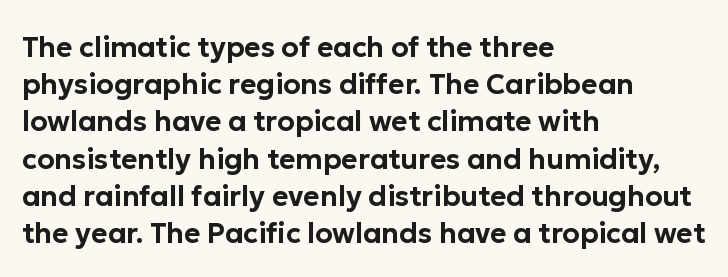
{"serif": "no", "italic": "no", "width": "normal", "stroke_contrast": "low", "x_height": "medium", "monospaced": "no", "underline": "no", "align": "left", "line_spacing": "normal", "line_spacing_ratio": 1.33, "letter_spacing": "normal", "letter_spacing_em": 0.0, "glyph_px": 28}
